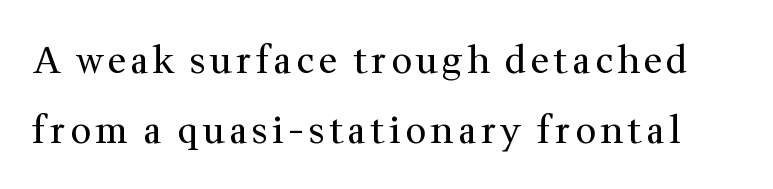
The image shows 37 px regular-weight serif type, upright; set loose line spacing (1.9x), not underlined; medium stroke contrast and a medium x-height.
